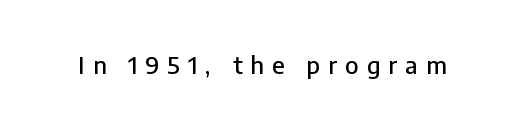
Q: Is the text italic (slanted)? A: No, it is upright.
Q: Is the text underlined? A: No.
Q: Is the spacing between letters normal or unusually wide? A: Unusually wide.
